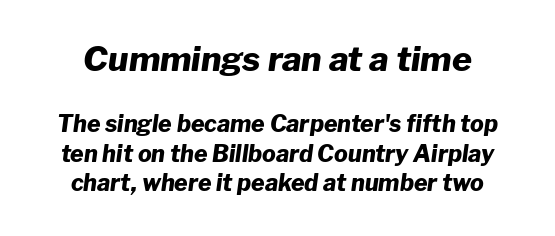
Each word holds together tightly as a unit, with standard inter-letter gaps. Strong, thick strokes mark this as bold type. This sample uses an oblique cut, with every glyph tilted off the vertical. Students, observe: this is what conventionally led text looks like. Compare the two chunks: the upper has the greater cap height. Underline: absent.
